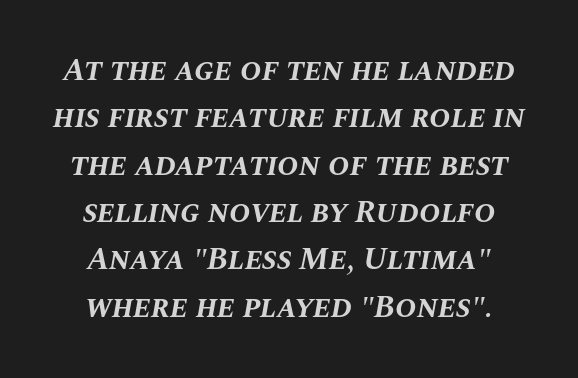
Q: Is the text bold? A: Yes.
Q: Is the text italic (slanted)? A: Yes, it leans right by about 10 degrees.
Q: Is the text underlined? A: No.
Q: How is the paragraph aligned? A: Centered.
Q: Is the spacing between letters normal or unusually wide? A: Normal.
Q: Is the spacing between lines tight, normal or loose? A: Normal.
Q: Width (condensed, normal, or wide)? A: Normal.
Q: Stroke contrast? A: Medium.
Q: x-height? A: Large.
Q: Monospaced? A: No.
